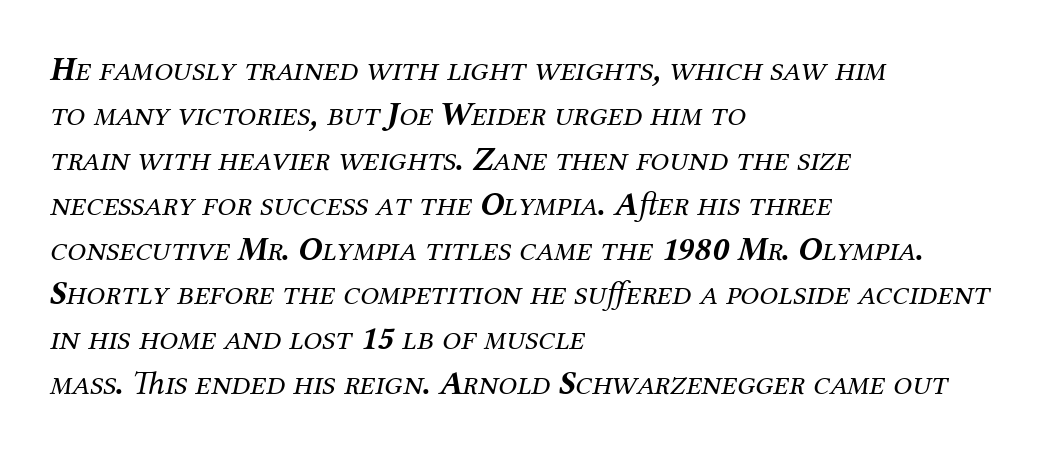
Q: Is the text bold? A: No.
Q: Is the text italic (slanted)? A: Yes, it leans right by about 12 degrees.
Q: Is the typeface a serif or a sans-serif typeface? A: Serif.
Q: Is the text underlined? A: No.
Q: How is the paragraph aligned? A: Left-aligned.
Q: Is the spacing between letters normal or unusually wide? A: Normal.
Q: Is the spacing between lines tight, normal or loose? A: Normal.
Q: Width (condensed, normal, or wide)? A: Normal.
Q: Stroke contrast? A: Medium.
Q: x-height? A: Medium.
Q: Monospaced? A: No.
